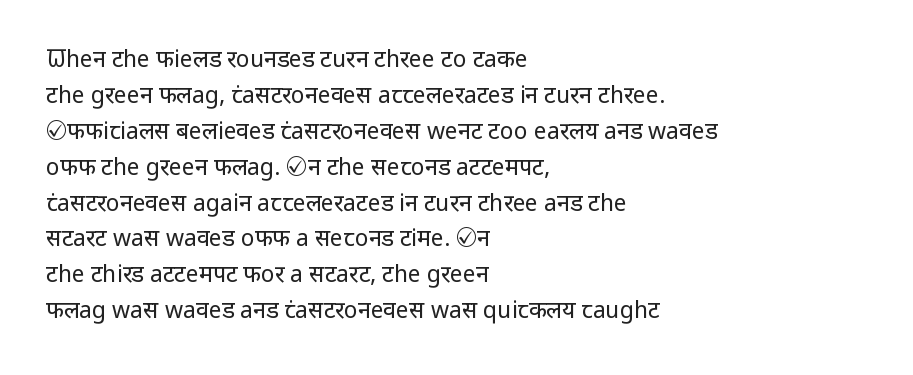
The foot of each line stays bare and open. It's the straight-up-and-down kind of type. The gaps between neighbouring characters are ordinary and unremarkable. A normal amount of white space separates one row of letters from the next. Typeset ragged right — the left edge is the straight one. Is the stroke heavy? The answer is a plain regular-or-lighter.
